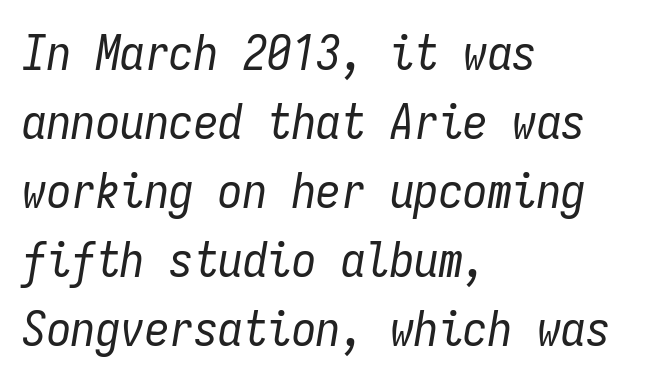
{"italic": "yes", "lean": "right", "slant_degrees": 9, "bold": "no", "weight": "regular", "width": "condensed", "stroke_contrast": "low", "x_height": "medium", "monospaced": "yes", "underline": "no", "align": "left", "line_spacing": "normal", "line_spacing_ratio": 1.41, "letter_spacing": "normal", "letter_spacing_em": 0.0, "glyph_px": 49}
